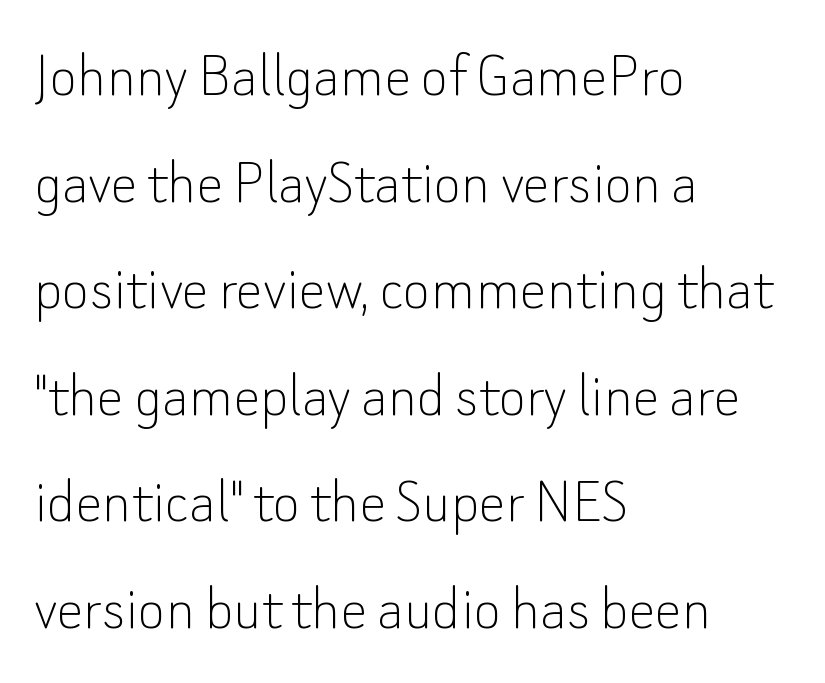
Each new line begins a customary step beneath the previous one. You could not count columns in this text — the font is proportionally spaced. This rendering leaves character spacing at its baseline value. Check the space under the baseline: it is left empty.
